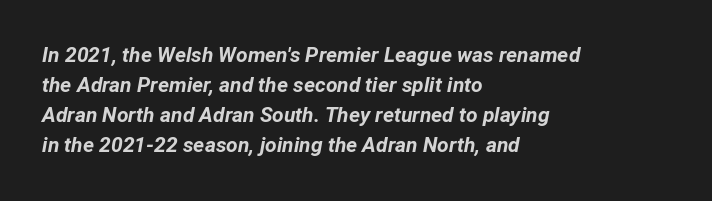
{"italic": "yes", "lean": "right", "slant_degrees": 12, "bold": "yes", "underline": "no", "align": "left", "line_spacing": "normal", "line_spacing_ratio": 1.43, "letter_spacing": "normal", "letter_spacing_em": 0.0, "glyph_px": 21}
